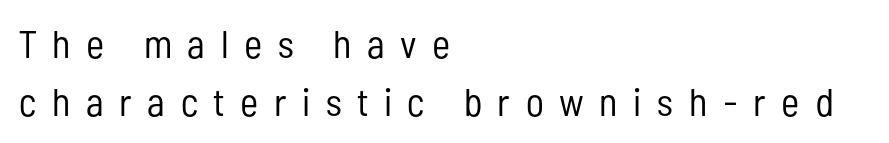
The image shows 39 px regular-weight, condensed sans-serif type, upright; set left-aligned, normal line spacing (1.48x), unusually wide letter spacing (+0.4 em), not underlined; low stroke contrast and a medium x-height.
